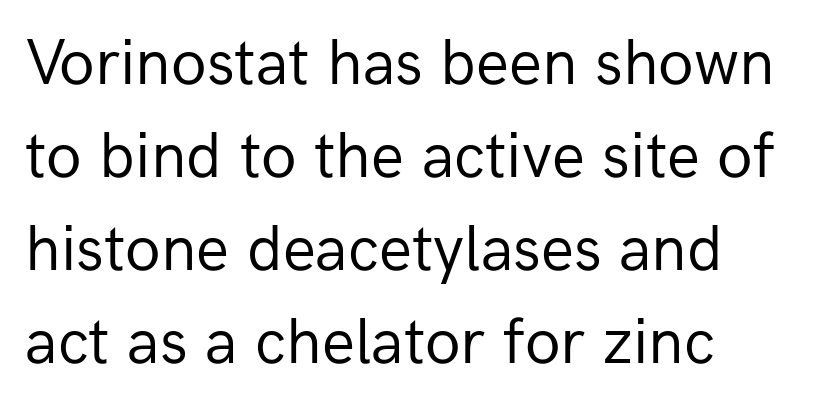
{"serif": "no", "italic": "no", "bold": "no", "weight": "regular", "width": "normal", "stroke_contrast": "low", "x_height": "medium", "monospaced": "no", "underline": "no", "align": "left", "line_spacing": "normal", "line_spacing_ratio": 1.43, "letter_spacing": "normal", "letter_spacing_em": 0.0, "glyph_px": 65}
